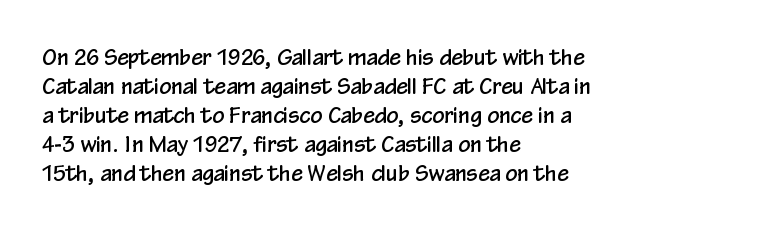
Does the leading feel generous? No, just average. Nobody touched the tracking dial on this one. This is the regular roman posture of the typeface. Visually the block forms a straight wall on the left and a jagged coastline on the right.
